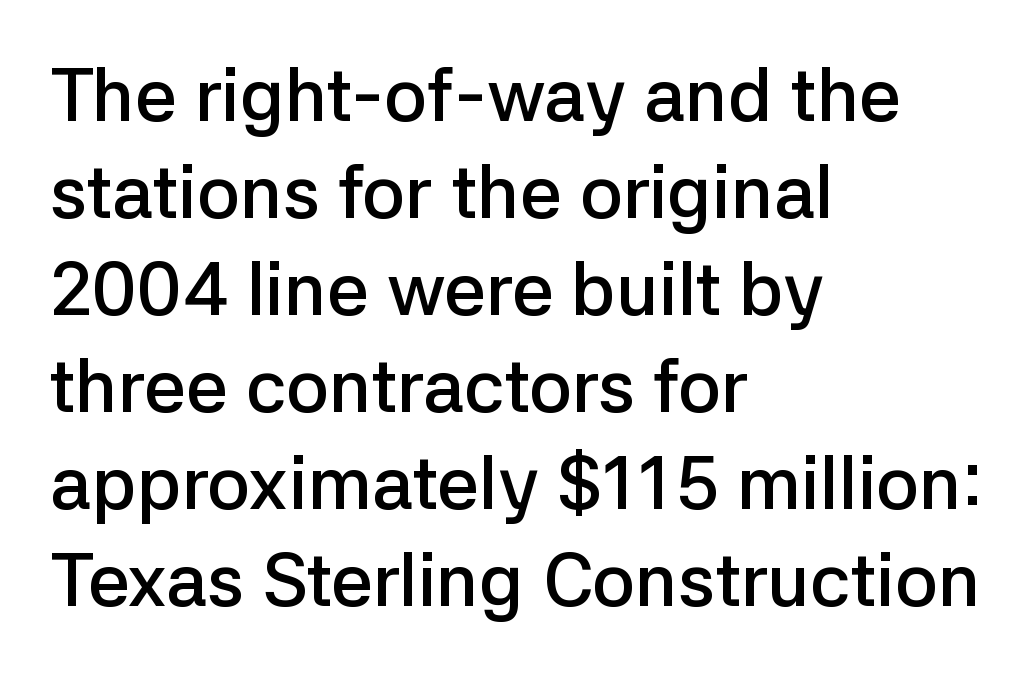
The image shows 74 px semibold sans-serif type, upright; set left-aligned, normal line spacing (1.31x), normal letter spacing, not underlined; low stroke contrast and a medium x-height.
